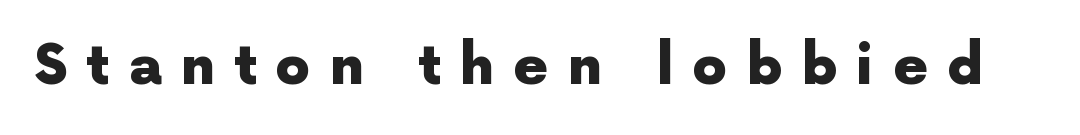
The passage shown is not underscored anywhere. Chunky letters — that's bold for sure. The typography opts for an upright posture over an oblique one. The text was rendered using a sans face with plain stroke endings. Do the characters align in a grid? No, the font is proportional. Substantial extra tracking has been applied to these lines.
